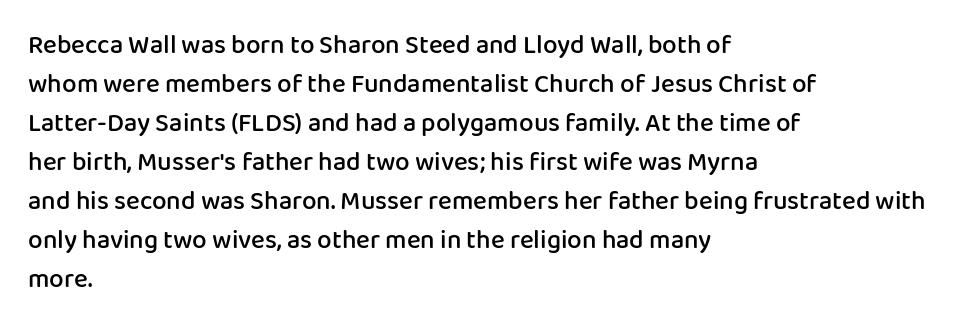
Each row of text sits above clean, open space. The letters stand straight up with perfectly vertical stems. Each word holds together tightly as a unit, with standard inter-letter gaps. A normal amount of white space separates one row of letters from the next. Does the weight exceed regular? Yes, but only to semibold. The paragraph shown leans on its left margin.
